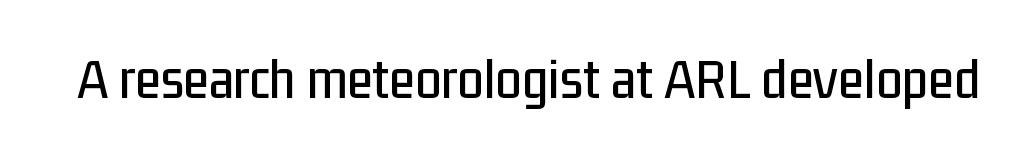
Q: Is the text italic (slanted)? A: No, it is upright.
Q: Is the typeface a serif or a sans-serif typeface? A: Sans-serif.
Q: Is the text underlined? A: No.
Q: Is the spacing between letters normal or unusually wide? A: Normal.
Q: Width (condensed, normal, or wide)? A: Condensed.
Q: Stroke contrast? A: Low.
Q: x-height? A: Medium.
Q: Monospaced? A: No.
